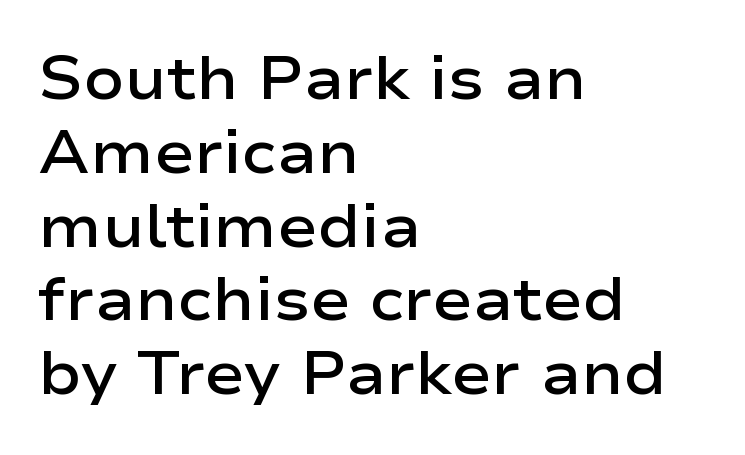
The type sits square on the baseline with zero lean. Each line starts at the same left margin while the right side varies. What kind of face is this? One without serifs — a sans. Each row of text sits above clean, open space. The passage shown is semibold, sitting just below true bold. You could not count columns in this text — the font is proportionally spaced.
